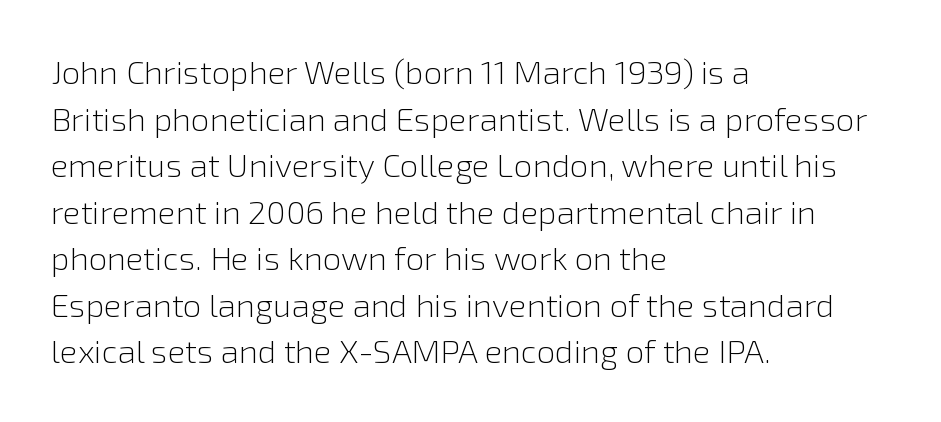
The image shows 33 px light sans-serif type, upright; set left-aligned, normal line spacing (1.41x), normal letter spacing, not underlined; a medium x-height.
